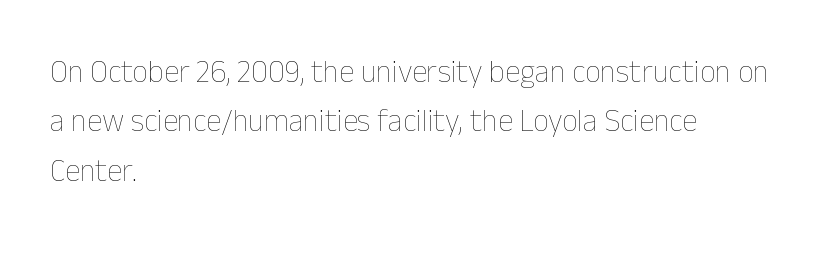
Q: Is the text bold? A: No.
Q: Is the text italic (slanted)? A: No, it is upright.
Q: Is the text underlined? A: No.
Q: How is the paragraph aligned? A: Left-aligned.
Q: Is the spacing between letters normal or unusually wide? A: Normal.
Q: Is the spacing between lines tight, normal or loose? A: Normal.
Q: Width (condensed, normal, or wide)? A: Normal.
Q: Stroke contrast? A: Low.
Q: x-height? A: Medium.
Q: Monospaced? A: No.
